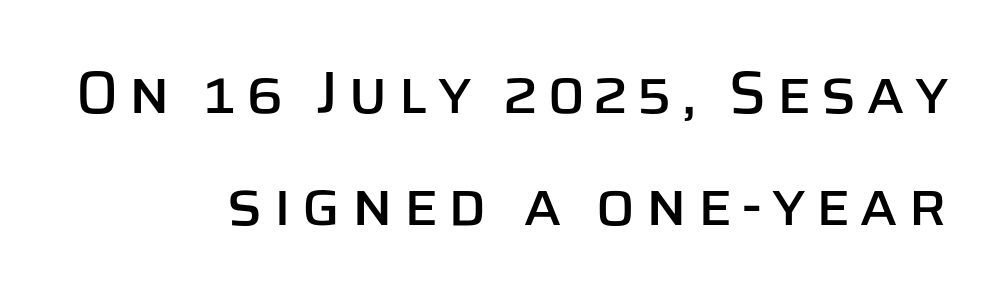
Q: Is the text italic (slanted)? A: No, it is upright.
Q: Is the typeface a serif or a sans-serif typeface? A: Sans-serif.
Q: Is the text underlined? A: No.
Q: How is the paragraph aligned? A: Right-aligned.
Q: Is the spacing between lines tight, normal or loose? A: Loose.
Q: Width (condensed, normal, or wide)? A: Normal.
Q: Stroke contrast? A: Low.
Q: x-height? A: Large.
Q: Monospaced? A: No.
